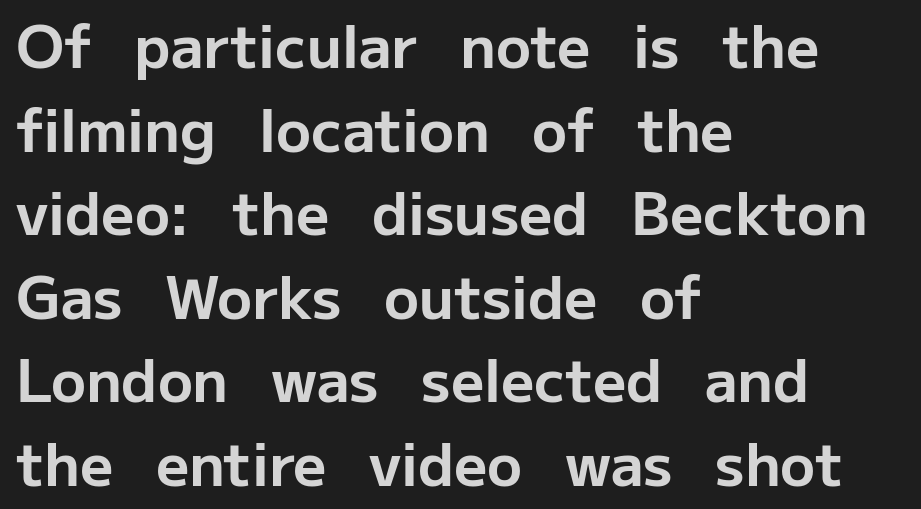
The image shows 58 px bold sans-serif type, upright; set left-aligned, normal line spacing (1.44x), normal letter spacing, not underlined; low stroke contrast and a medium x-height.
